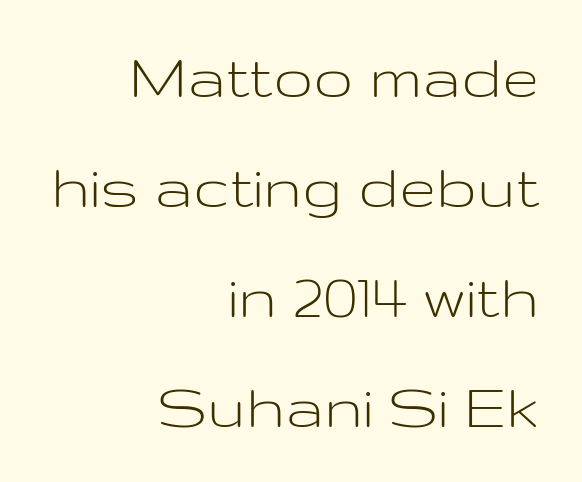
Q: Is the text bold? A: No.
Q: Is the text italic (slanted)? A: No, it is upright.
Q: Is the typeface a serif or a sans-serif typeface? A: Sans-serif.
Q: Is the text underlined? A: No.
Q: How is the paragraph aligned? A: Right-aligned.
Q: Is the spacing between letters normal or unusually wide? A: Normal.
Q: Is the spacing between lines tight, normal or loose? A: Normal.
Q: Width (condensed, normal, or wide)? A: Wide.
Q: Stroke contrast? A: Low.
Q: x-height? A: Medium.
Q: Monospaced? A: No.
